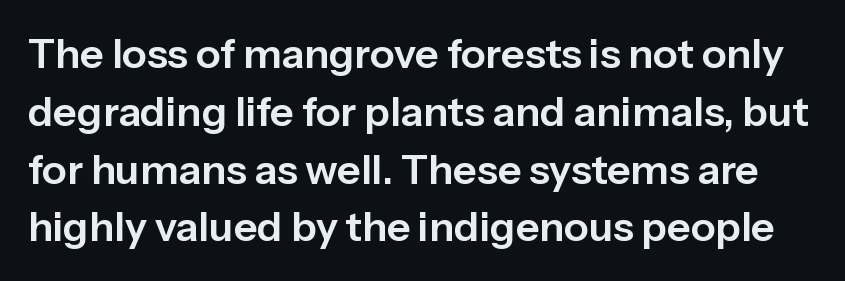
{"serif": "no", "italic": "no", "width": "normal", "stroke_contrast": "low", "x_height": "medium", "monospaced": "no", "underline": "no", "line_spacing": "normal", "line_spacing_ratio": 1.41, "letter_spacing": "normal", "letter_spacing_em": 0.0, "glyph_px": 41}
